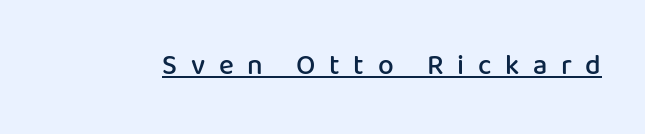
The image shows 28 px semibold sans-serif type, upright; set unusually wide letter spacing (+0.49 em), underlined; low stroke contrast and a medium x-height.
